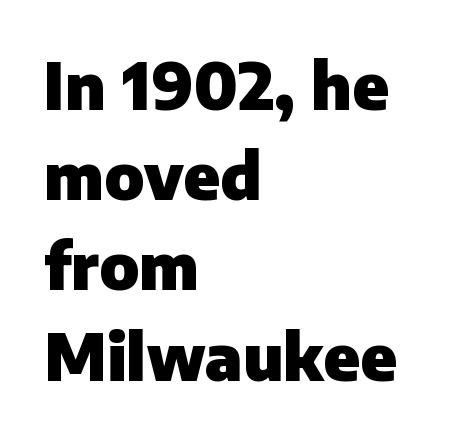
The image shows 64 px heavy sans-serif type, upright; set left-aligned, normal line spacing (1.41x), normal letter spacing, not underlined; low stroke contrast and a medium x-height.
